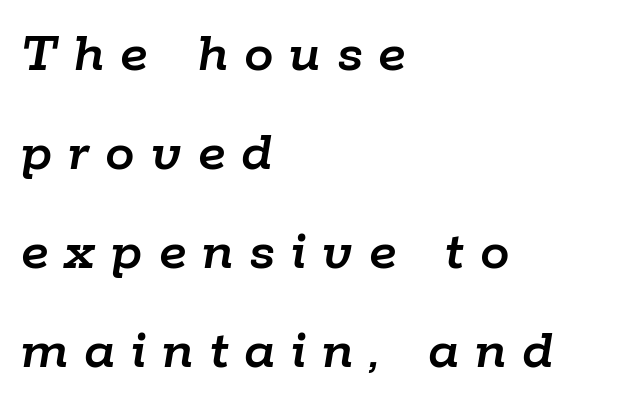
The letters advance in unequal steps, a hallmark of proportional type. These lines sit exactly where default settings would place them. Underlining? Definitely not there. You can tell it's italic because the verticals aren't actually vertical.
